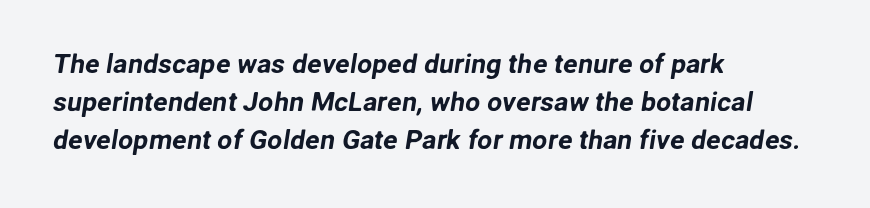
Q: Is the text underlined? A: No.
Q: How is the paragraph aligned? A: Left-aligned.
Q: Is the spacing between letters normal or unusually wide? A: Normal.
Q: Is the spacing between lines tight, normal or loose? A: Normal.
